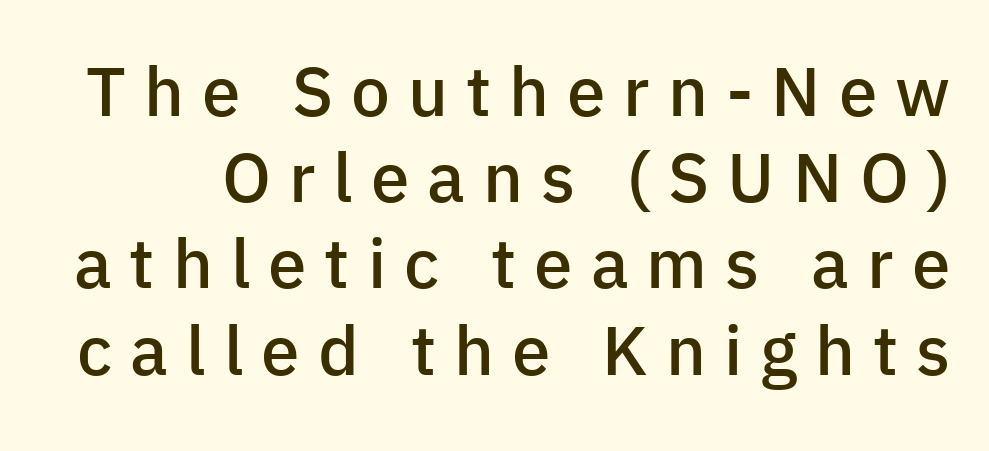
Q: Is the text bold? A: Semi-bold.
Q: Is the text italic (slanted)? A: No, it is upright.
Q: Is the typeface a serif or a sans-serif typeface? A: Sans-serif.
Q: Is the text underlined? A: No.
Q: Is the spacing between letters normal or unusually wide? A: Unusually wide.
Q: Is the spacing between lines tight, normal or loose? A: Normal.
Q: Width (condensed, normal, or wide)? A: Normal.
Q: Stroke contrast? A: Low.
Q: x-height? A: Medium.
Q: Monospaced? A: No.
